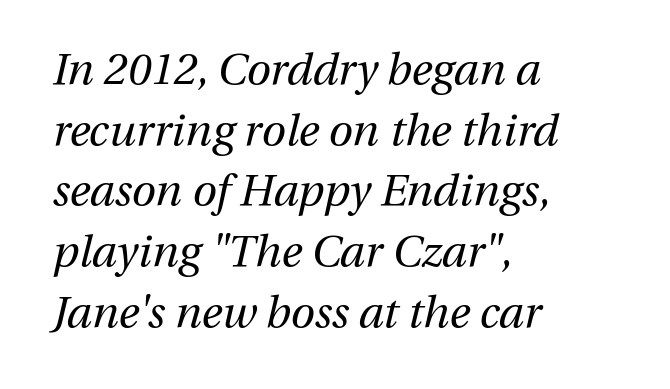
The image shows 44 px regular-weight type, italic (leaning right); set left-aligned, normal line spacing (1.38x), normal letter spacing, not underlined; medium stroke contrast and a medium x-height.
